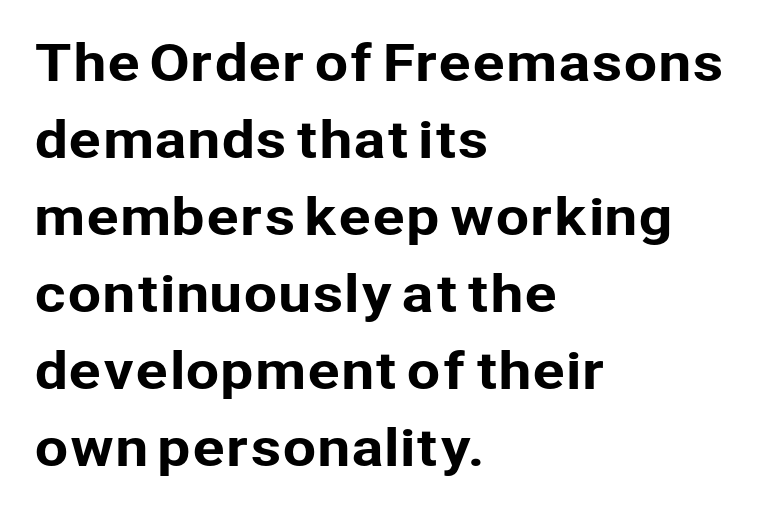
Q: Is the text italic (slanted)? A: No, it is upright.
Q: Is the typeface a serif or a sans-serif typeface? A: Sans-serif.
Q: Is the text underlined? A: No.
Q: How is the paragraph aligned? A: Left-aligned.
Q: Is the spacing between letters normal or unusually wide? A: Normal.
Q: Is the spacing between lines tight, normal or loose? A: Normal.
Q: Width (condensed, normal, or wide)? A: Normal.
Q: Stroke contrast? A: Low.
Q: x-height? A: Medium.
Q: Monospaced? A: No.
